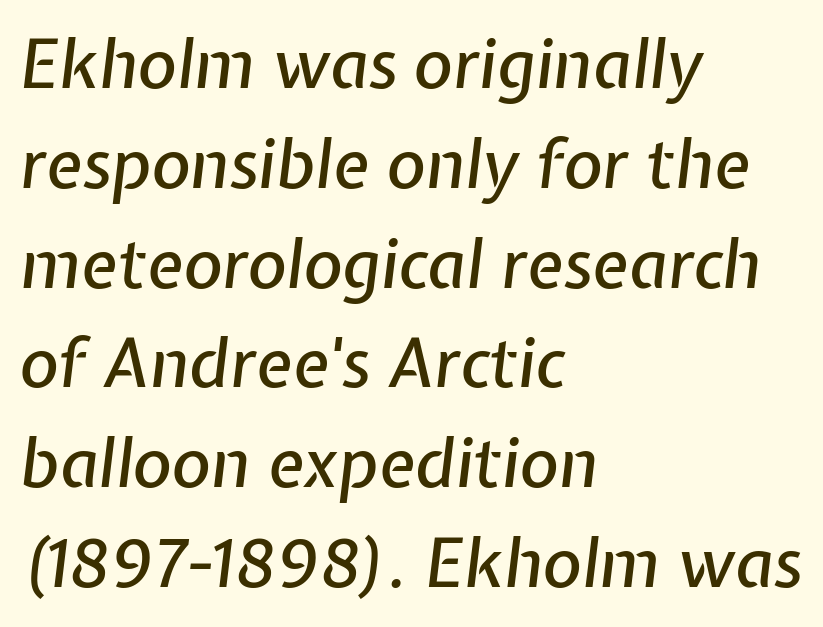
Q: Is the text italic (slanted)? A: Yes, it leans right by about 7 degrees.
Q: Is the text underlined? A: No.
Q: How is the paragraph aligned? A: Left-aligned.
Q: Is the spacing between letters normal or unusually wide? A: Normal.
Q: Is the spacing between lines tight, normal or loose? A: Normal.
Q: Width (condensed, normal, or wide)? A: Normal.
Q: Stroke contrast? A: Low.
Q: x-height? A: Medium.
Q: Monospaced? A: No.
